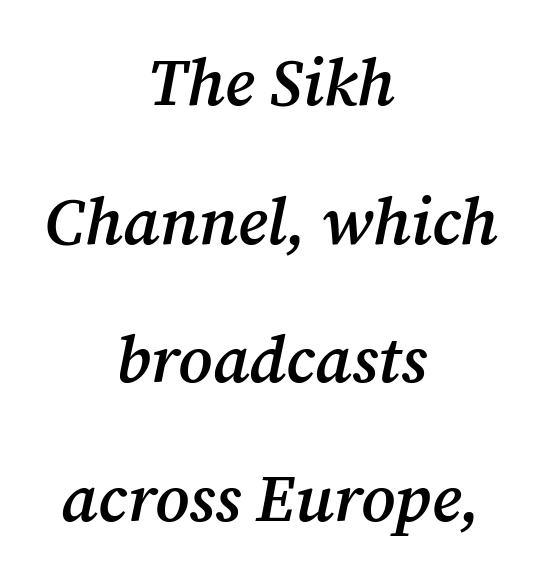
{"serif": "yes", "italic": "yes", "lean": "right", "slant_degrees": 12, "bold": "semi", "weight": "semibold", "width": "normal", "stroke_contrast": "medium", "x_height": "medium", "monospaced": "no", "underline": "no", "align": "center", "line_spacing": "loose", "line_spacing_ratio": 2.1, "letter_spacing": "normal", "letter_spacing_em": 0.0, "glyph_px": 66}
